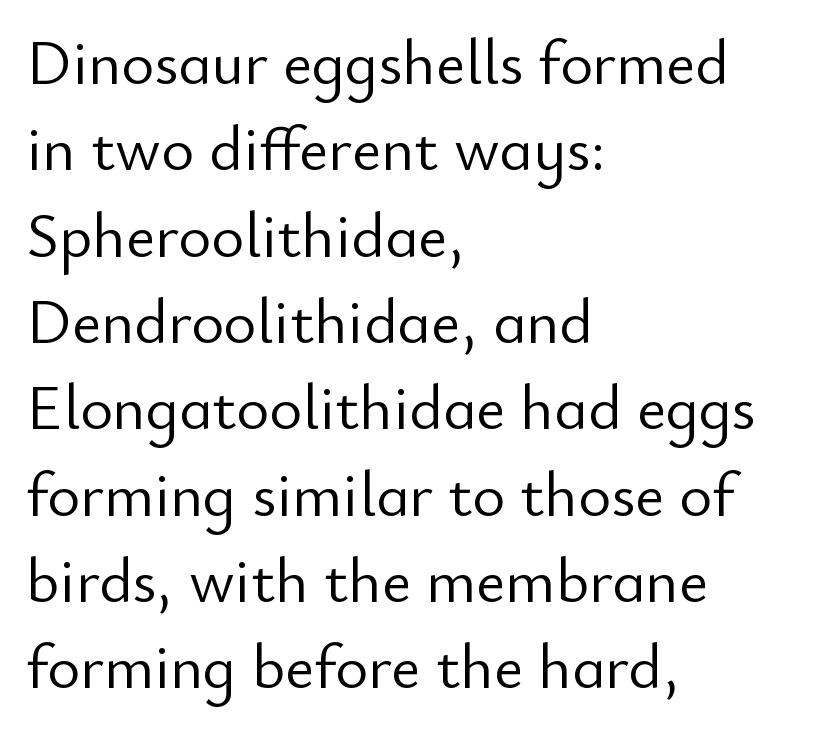
The image shows 63 px light sans-serif type, upright; set left-aligned, normal line spacing (1.37x), normal letter spacing, not underlined; low stroke contrast and a small x-height.
